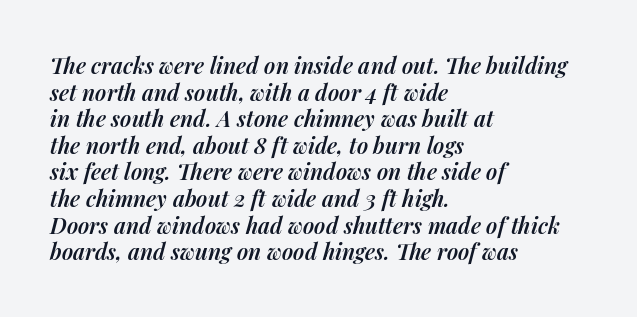
The horizontal fit of the characters is conventional and even. Which margin do the lines hug? The left one — the right edge is uneven. Stems and bowls a touch heavier than normal — semibold. The baseline area is clear.
